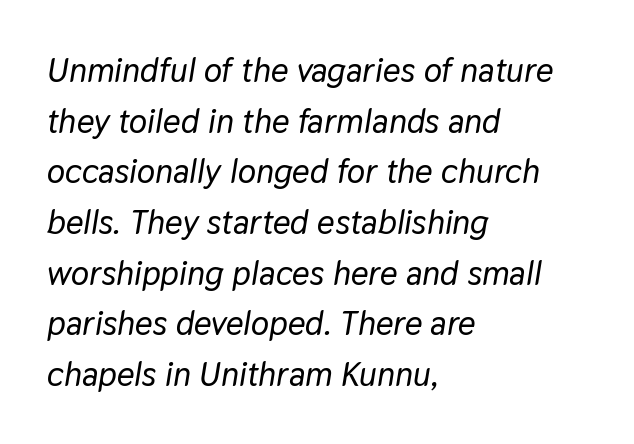
Q: Is the text italic (slanted)? A: Yes, it leans right by about 9 degrees.
Q: Is the text underlined? A: No.
Q: How is the paragraph aligned? A: Left-aligned.
Q: Is the spacing between letters normal or unusually wide? A: Normal.
Q: Is the spacing between lines tight, normal or loose? A: Normal.
Q: Width (condensed, normal, or wide)? A: Normal.
Q: Stroke contrast? A: Low.
Q: x-height? A: Medium.
Q: Monospaced? A: No.
